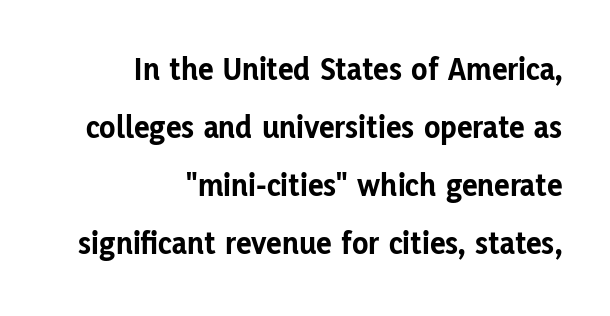
The gaps between neighbouring characters are ordinary and unremarkable. Emphasis by weight is at full strength: bold. Horizontally, the lines are justified to the trailing edge only. Character widths vary here, with narrow letters taking less room than wide ones.
